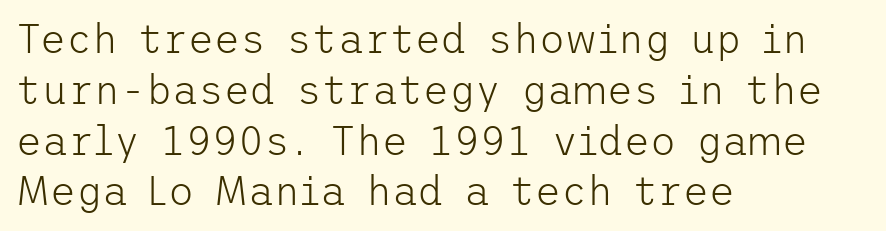
{"serif": "no", "italic": "no", "bold": "no", "weight": "light", "width": "normal", "stroke_contrast": "low", "x_height": "medium", "underline": "no", "align": "left", "line_spacing": "normal", "line_spacing_ratio": 1.27, "letter_spacing": "normal", "letter_spacing_em": 0.0, "glyph_px": 40}
